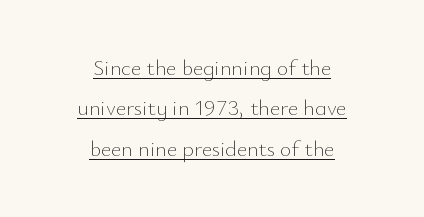
The image shows 22 px text type, upright; set centered, line spacing 1.84x, normal letter spacing, underlined.
